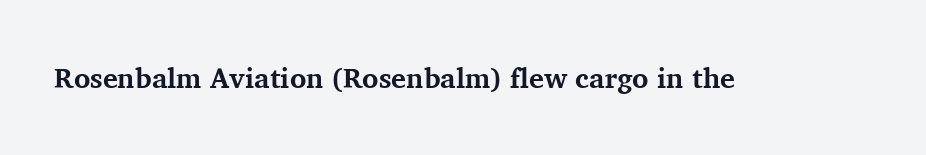
{"serif": "yes", "italic": "no", "bold": "yes", "weight": "bold", "width": "normal", "stroke_contrast": "medium", "x_height": "medium", "monospaced": "no", "underline": "no", "letter_spacing": "normal", "letter_spacing_em": 0.0, "glyph_px": 28}
